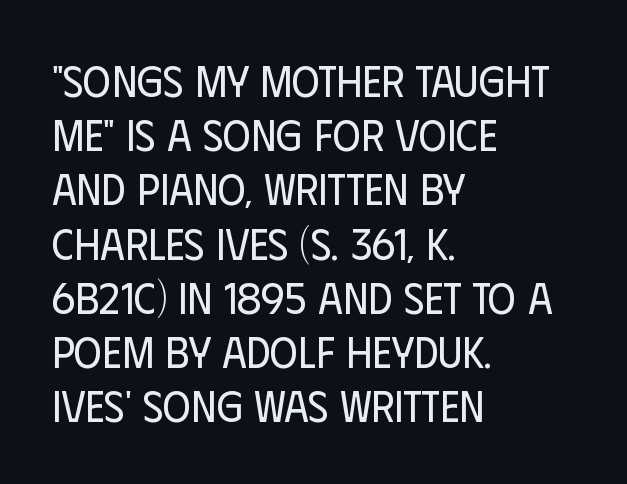
Q: Is the text bold? A: No.
Q: Is the text italic (slanted)? A: No, it is upright.
Q: Is the typeface a serif or a sans-serif typeface? A: Sans-serif.
Q: Is the text underlined? A: No.
Q: How is the paragraph aligned? A: Left-aligned.
Q: Is the spacing between letters normal or unusually wide? A: Normal.
Q: Is the spacing between lines tight, normal or loose? A: Normal.
Q: Width (condensed, normal, or wide)? A: Condensed.
Q: Stroke contrast? A: Low.
Q: x-height? A: Large.
Q: Monospaced? A: No.
